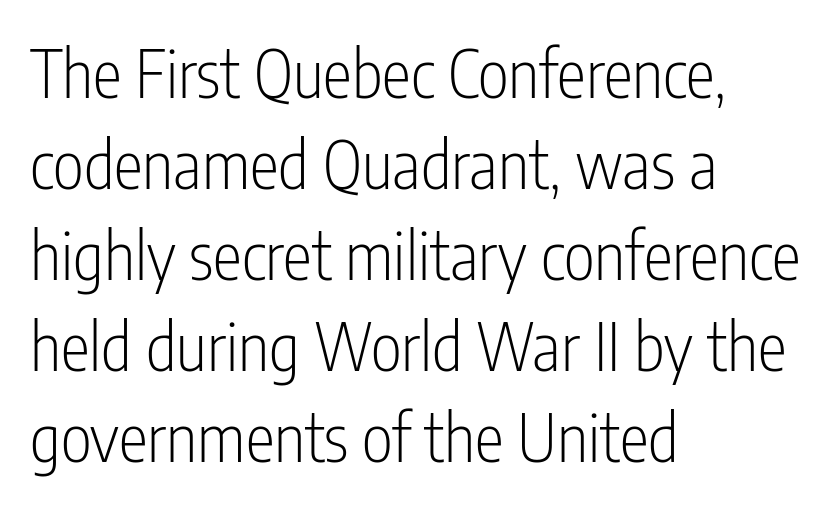
In terms of posture, this sample is upright. Weight: not bold — regular or lighter. Only glyphs here, with clear space below each row. Typographically, this falls in the sans-serif category. The rendering uses natural spacing where letterforms have individual widths. Quick note: interline space is typical.
